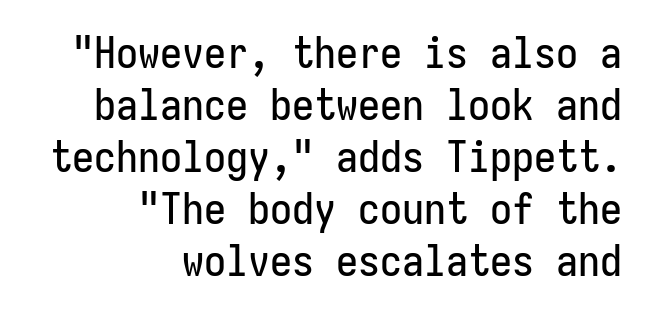
Right-aligned paragraph, ragged on the left. Characters remain perfectly vertical along every line. Standard letterfit; no display-style spreading of the glyphs. This sample has the even, mechanical cadence of fixed-width lettering. Glance below the letters and you will spot only blank space.
